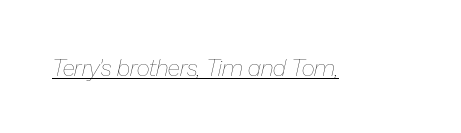
The image shows 23 px text type, italic (leaning right); set normal letter spacing, underlined.
